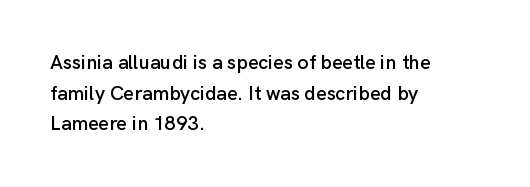
The image shows 20 px text type, upright; set left-aligned, normal line spacing (1.53x), normal letter spacing, not underlined.
